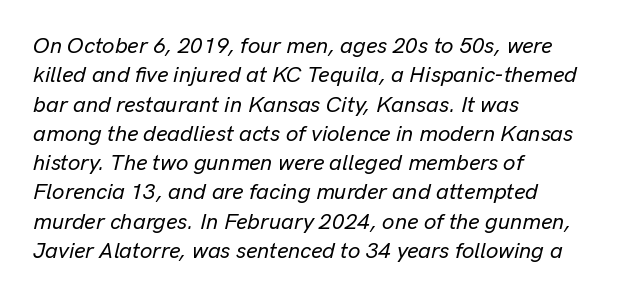
Q: Is the text italic (slanted)? A: Yes, it leans right by about 13 degrees.
Q: Is the text underlined? A: No.
Q: How is the paragraph aligned? A: Left-aligned.
Q: Is the spacing between letters normal or unusually wide? A: Normal.
Q: Is the spacing between lines tight, normal or loose? A: Normal.
